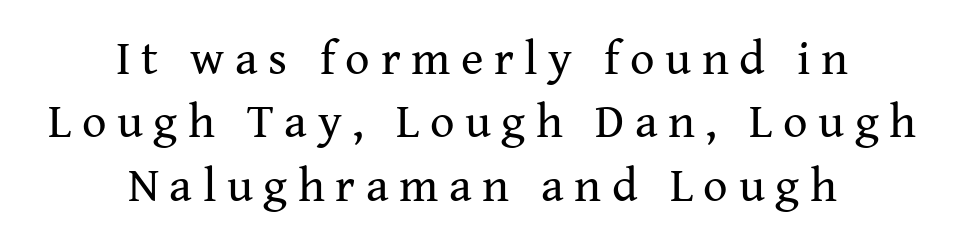
Bare-footed words on every line. You could not count columns in this text — the font is proportionally spaced. The letters carry serifs — small finishing strokes at the ends of their stems. The characters are drawn with everyday or finer stroke widths. Every row of glyphs is offset so its center matches the block's center. The horizontal fit of the characters is loose and conspicuously gappy.
